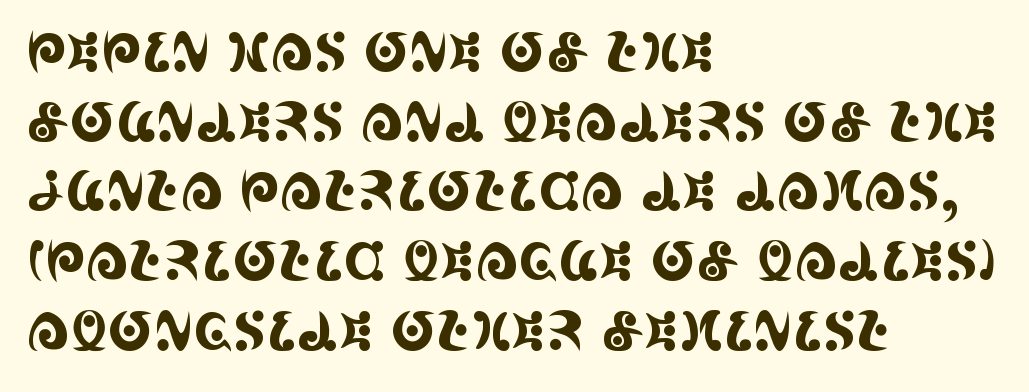
Q: Is the text italic (slanted)? A: No, it is upright.
Q: Is the typeface a serif or a sans-serif typeface? A: Serif.
Q: Is the text underlined? A: No.
Q: How is the paragraph aligned? A: Left-aligned.
Q: Is the spacing between letters normal or unusually wide? A: Normal.
Q: Is the spacing between lines tight, normal or loose? A: Normal.
Q: Width (condensed, normal, or wide)? A: Condensed.
Q: x-height? A: Large.
Q: Monospaced? A: No.
